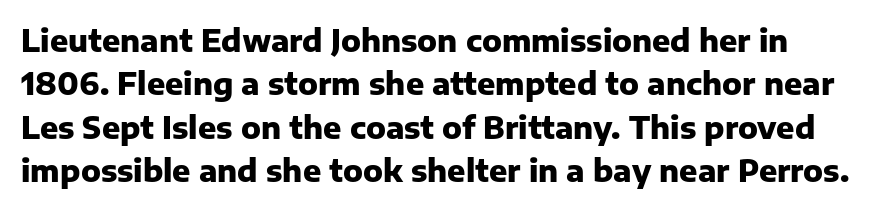
The image shows 30 px heavy sans-serif type, upright; set normal line spacing (1.45x), normal letter spacing, not underlined; low stroke contrast and a medium x-height.
